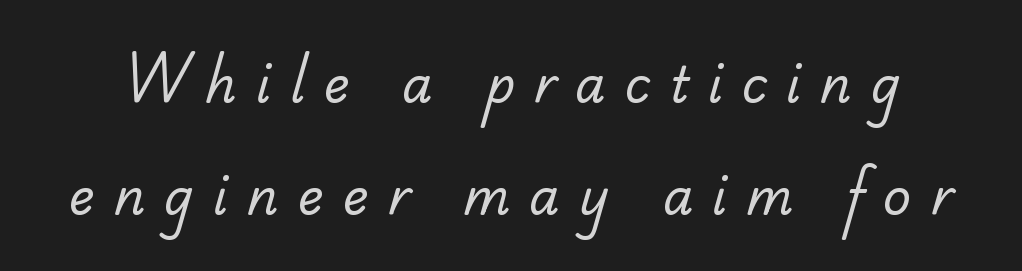
Q: Is the text bold? A: No.
Q: Is the typeface a serif or a sans-serif typeface? A: Sans-serif.
Q: Is the text underlined? A: No.
Q: Is the spacing between letters normal or unusually wide? A: Unusually wide.
Q: Is the spacing between lines tight, normal or loose? A: Loose.
Q: Width (condensed, normal, or wide)? A: Normal.
Q: Stroke contrast? A: Low.
Q: x-height? A: Small.
Q: Monospaced? A: No.
